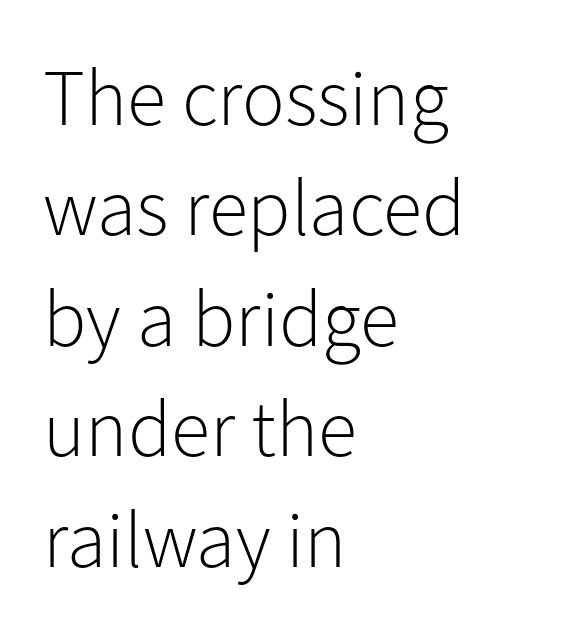
Each letter's strokes conclude bluntly, with no projecting serifs. Tracking value appears to be zero — textbook default spacing. Every row of glyphs begins at an identical x-position on the left. A typesetter would call this proportional, since set widths differ per character.
